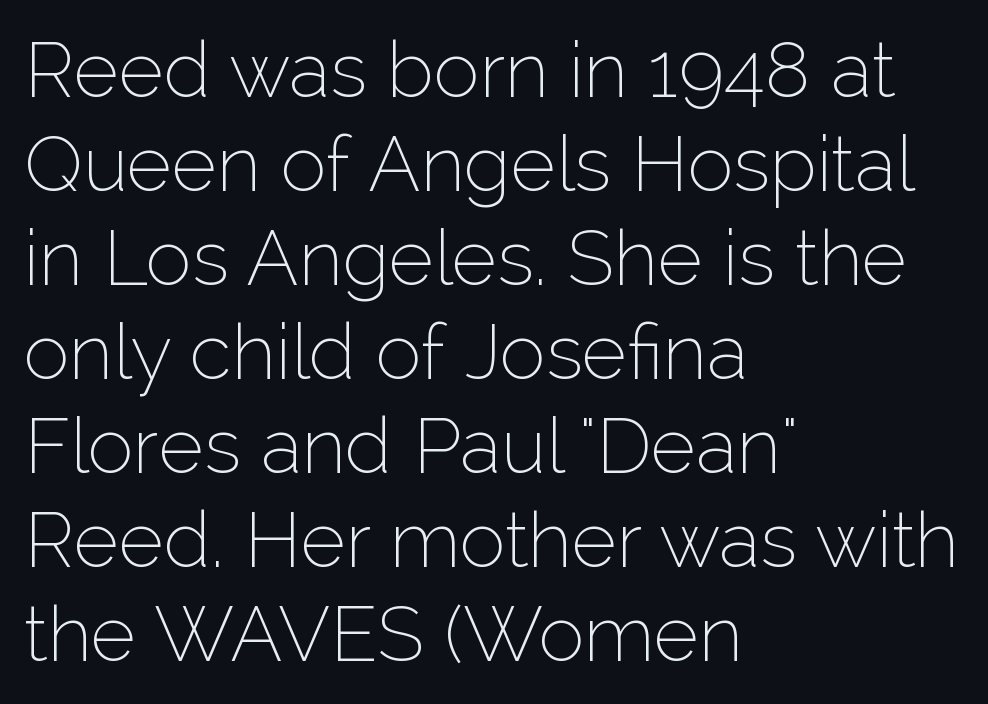
Q: Is the text bold? A: No.
Q: Is the text italic (slanted)? A: No, it is upright.
Q: Is the typeface a serif or a sans-serif typeface? A: Sans-serif.
Q: Is the text underlined? A: No.
Q: How is the paragraph aligned? A: Left-aligned.
Q: Is the spacing between letters normal or unusually wide? A: Normal.
Q: Width (condensed, normal, or wide)? A: Normal.
Q: Stroke contrast? A: Low.
Q: x-height? A: Medium.
Q: Monospaced? A: No.
